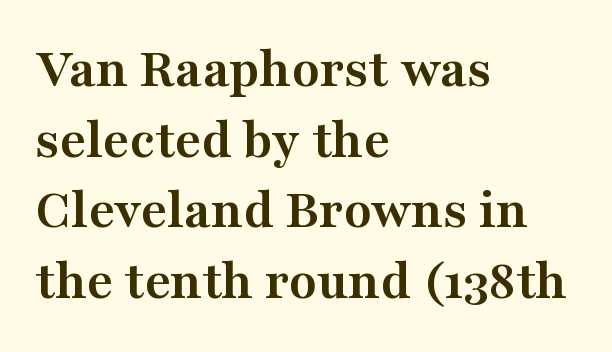
Q: Is the text bold? A: Yes.
Q: Is the text italic (slanted)? A: No, it is upright.
Q: Is the typeface a serif or a sans-serif typeface? A: Serif.
Q: Is the text underlined? A: No.
Q: How is the paragraph aligned? A: Left-aligned.
Q: Is the spacing between letters normal or unusually wide? A: Normal.
Q: Width (condensed, normal, or wide)? A: Wide.
Q: Stroke contrast? A: Medium.
Q: x-height? A: Medium.
Q: Monospaced? A: No.
